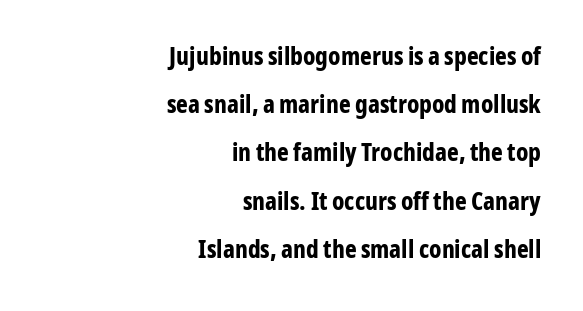
Underlining? Definitely not there. If you measured baseline to baseline, you'd find a long distance. Heavy, bold letterforms. Right-aligned paragraph, ragged on the left.
